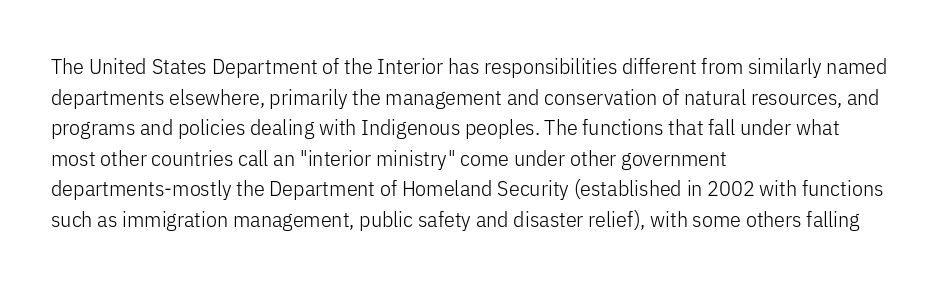
Here the glyphs are tracked normally, forming tight word shapes. This sample keeps an unexceptional amount of space between lines. Every character sits straight up, as roman type does. Each stroke keeps to a modest, everyday thickness or less. This rendering uses left alignment, leaving the right contour irregular. Descenders are the only things crossing below the line.
